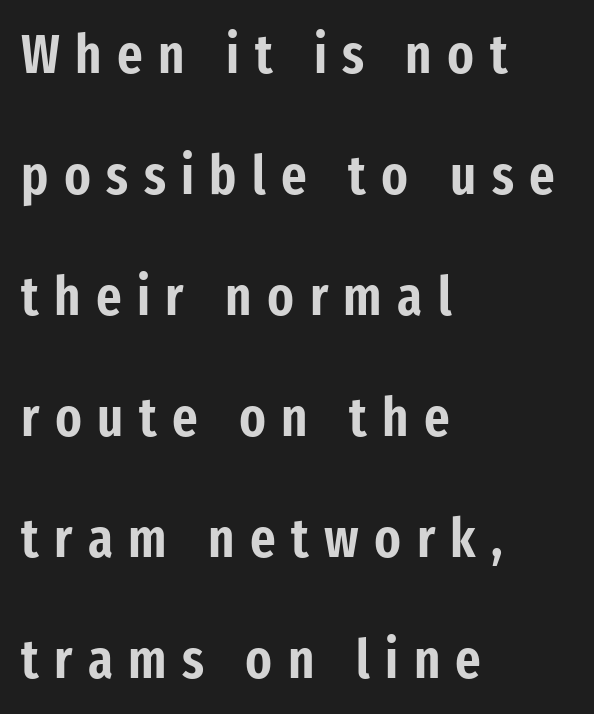
The paragraph has a hard left edge and a soft right edge. The words here are not underlined. Designer's note — italics off, roman on. Do the characters align in a grid? No, the font is proportional. These lines have a slow, spaced-out rhythm from letter to letter. This sample trades compactness for vertical openness between lines.
